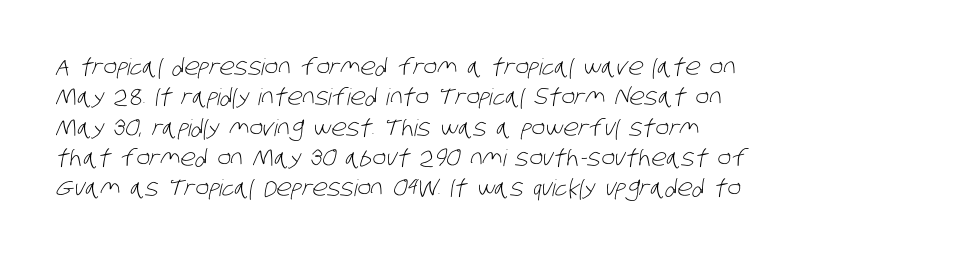
The image shows 23 px text type; set left-aligned, normal line spacing (1.32x), normal letter spacing, not underlined.
